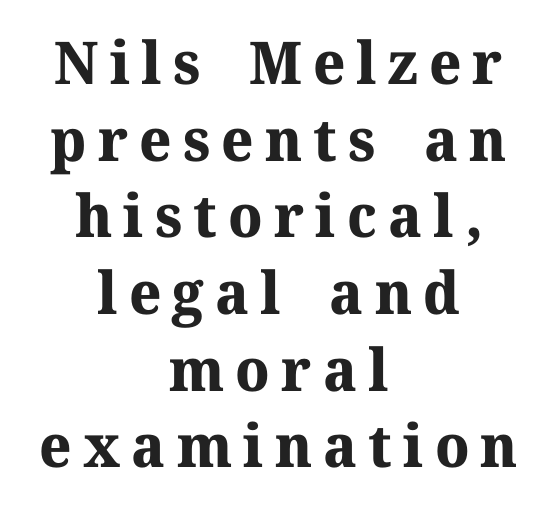
Does the lettering tilt? It doesn't — this is upright. These lines sit exactly where default settings would place them. Think of a printed novel: that variable character pitch is what you see here. The gap between lines stays unmarked. Stroke thickness is high; the sample reads as a true bold.
